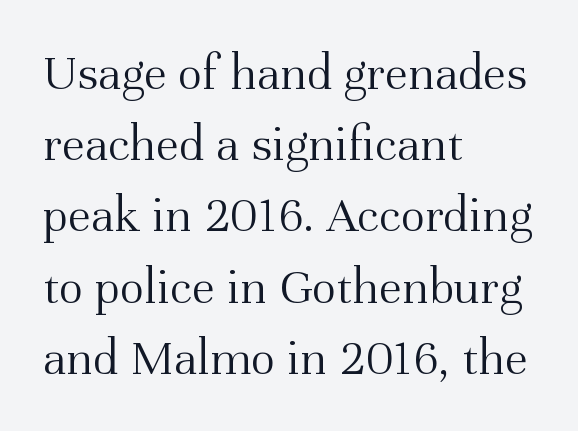
{"serif": "yes", "italic": "no", "bold": "no", "weight": "light", "width": "normal", "stroke_contrast": "medium", "x_height": "medium", "monospaced": "no", "underline": "no", "align": "left", "line_spacing": "normal", "line_spacing_ratio": 1.37, "letter_spacing": "normal", "letter_spacing_em": 0.0, "glyph_px": 52}
